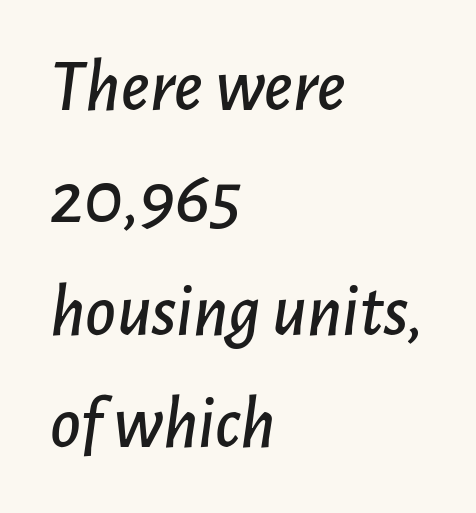
The image shows 74 px text type, italic (leaning right); set left-aligned, normal line spacing (1.52x), normal letter spacing, not underlined; low stroke contrast and a medium x-height.
